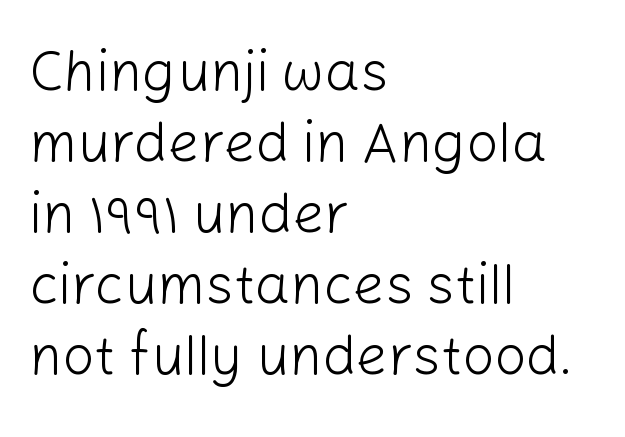
{"serif": "no", "italic": "no", "bold": "no", "weight": "light", "width": "normal", "stroke_contrast": "low", "x_height": "medium", "monospaced": "no", "underline": "no", "align": "left", "line_spacing": "normal", "line_spacing_ratio": 1.27, "letter_spacing": "normal", "letter_spacing_em": 0.0, "glyph_px": 56}
